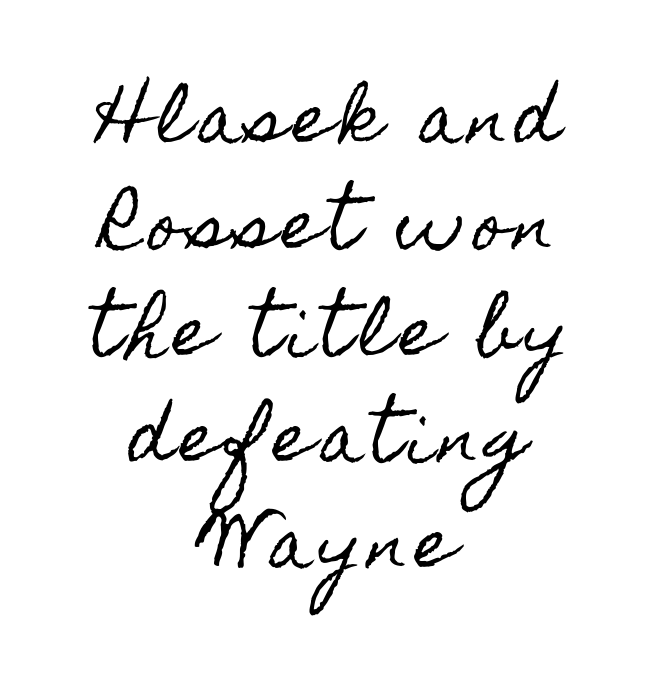
{"width": "condensed", "x_height": "small", "monospaced": "no", "underline": "no", "align": "center", "line_spacing": "normal", "line_spacing_ratio": 1.61, "glyph_px": 66}
